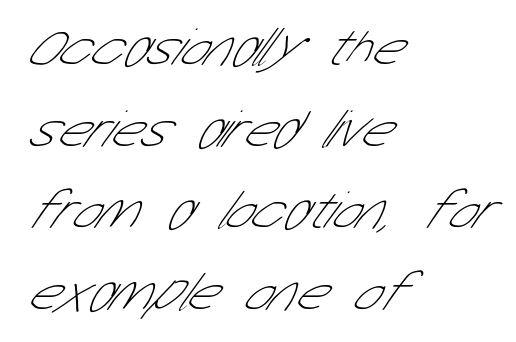
The image shows 54 px thin, condensed sans-serif type; set left-aligned, normal line spacing (1.51x), normal letter spacing, not underlined; low stroke contrast and a medium x-height.
